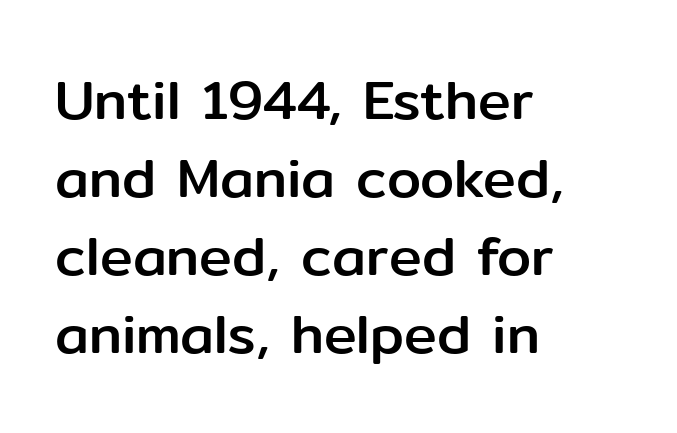
The image shows 55 px sans-serif type, upright; set left-aligned, normal line spacing (1.42x), normal letter spacing, not underlined; low stroke contrast and a medium x-height.
